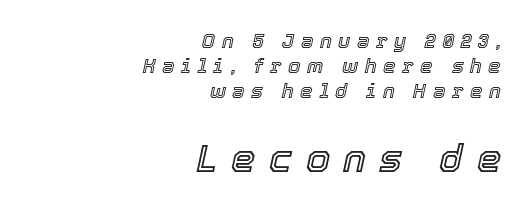
{"italic": "yes", "lean": "right", "slant_degrees": 12, "width": "normal", "x_height": "medium", "monospaced": "no", "underline": "no", "align": "right", "line_spacing_ratio": 1.24, "letter_spacing": "wide", "letter_spacing_em": 0.33, "larger_block": "second", "size_ratio": 1.95, "glyph_px": 39}
